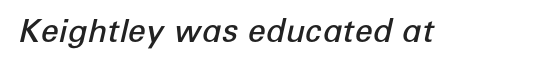
Inter-character spacing is left at the font's built-in metrics. Weight: semibold (demi). Slant detected: the letters are inclined. Descenders are the only things crossing below the line. The rendering uses natural spacing where letterforms have individual widths.
